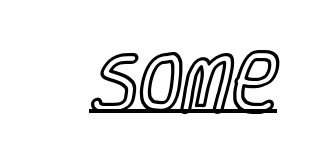
The image shows 64 px condensed type; set normal letter spacing, underlined; a large x-height.
